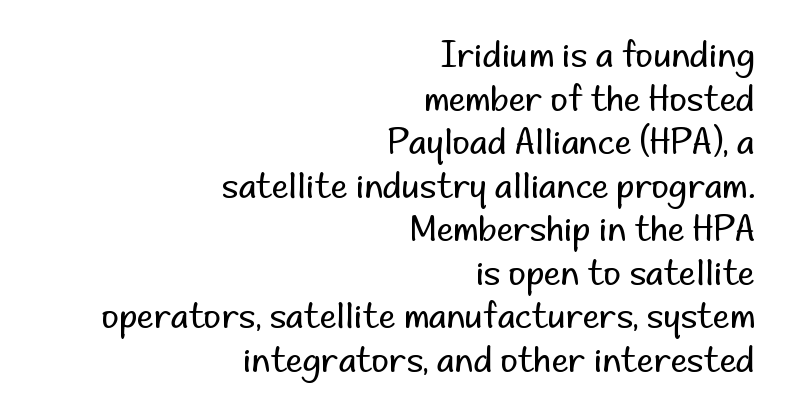
Rows of type keep a routine distance in the vertical direction. The lines in this sample share a right terminus and differ only in where they begin. If you drew a line through each stem, it would be perfectly vertical. The letters look calm and open, with moderate or lighter stems. The area under the type is left untouched. Short note: letters normally spaced.
